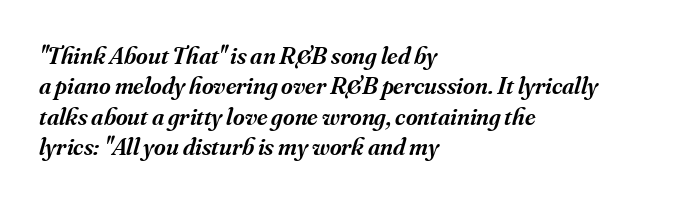
{"italic": "yes", "lean": "right", "slant_degrees": 16, "bold": "semi", "underline": "no", "align": "left", "line_spacing_ratio": 1.22, "letter_spacing": "normal", "letter_spacing_em": 0.0, "glyph_px": 25}
